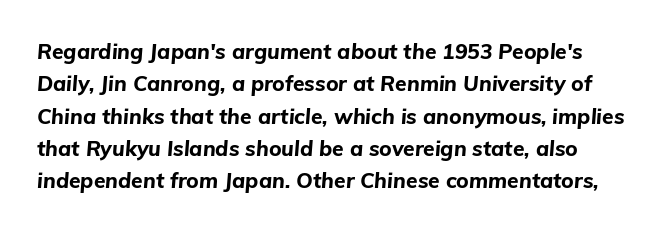
Q: Is the text bold? A: Yes.
Q: Is the text italic (slanted)? A: Yes, it leans right by about 5 degrees.
Q: Is the text underlined? A: No.
Q: Is the spacing between letters normal or unusually wide? A: Normal.
Q: Is the spacing between lines tight, normal or loose? A: Normal.
